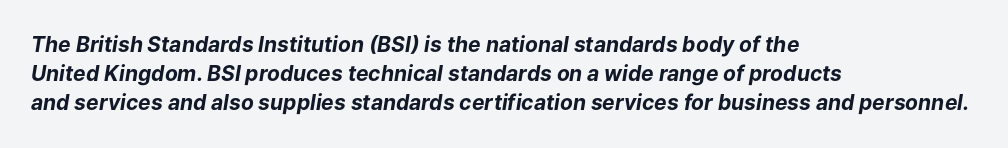
The image shows 21 px bold type, italic (leaning right); set left-aligned, normal line spacing (1.39x), normal letter spacing, not underlined.
